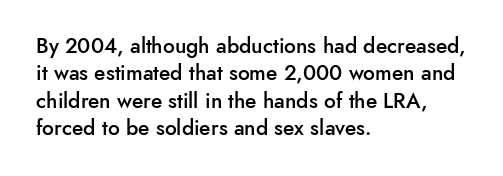
Q: Is the text bold? A: Semi-bold.
Q: Is the text italic (slanted)? A: No, it is upright.
Q: Is the text underlined? A: No.
Q: How is the paragraph aligned? A: Left-aligned.
Q: Is the spacing between letters normal or unusually wide? A: Normal.
Q: Is the spacing between lines tight, normal or loose? A: Normal.
